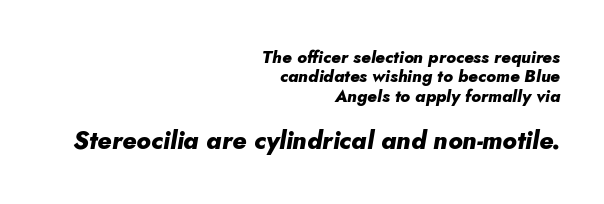
The font's italic variant was chosen for this text. A clean baseline with only descenders dipping below it. The line-height multiplier appears low, near solid setting. The passage is arranged like a letterhead date or caption credit — flush right. How are the letters spaced? Ordinarily, with no added tracking. Thick stems and heavy bowls — unmistakably bold.
